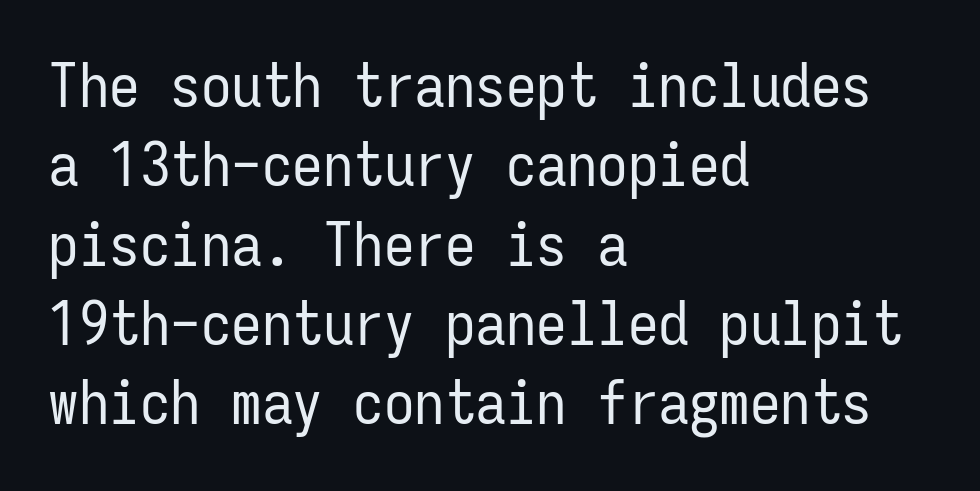
Notice how the passage keeps a crisp vertical edge on the left only. The space directly below the letters is spotless. Fixed-width glyphs throughout — classic coding-font behaviour. Heft: none added — not bold.
